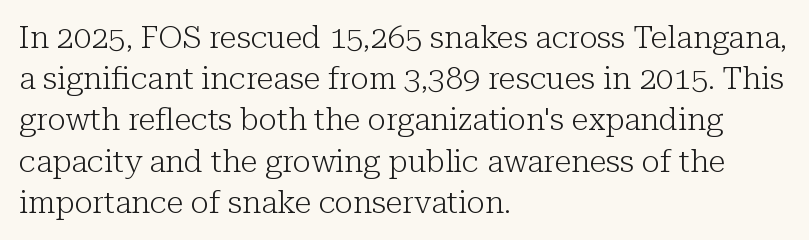
Any mark beneath the type? The region is blank. Here the designer chose a conventional face with non-uniform glyph widths. This reads as an unemphasized weight, regular at the heaviest. Casual observation: everything's shoved over to the left.
